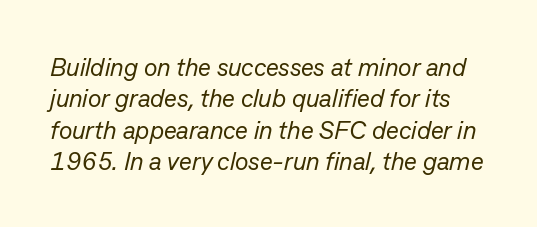
Q: Is the text bold? A: No.
Q: Is the text italic (slanted)? A: Yes, it leans right by about 13 degrees.
Q: Is the text underlined? A: No.
Q: Is the spacing between letters normal or unusually wide? A: Normal.
Q: Is the spacing between lines tight, normal or loose? A: Normal.
